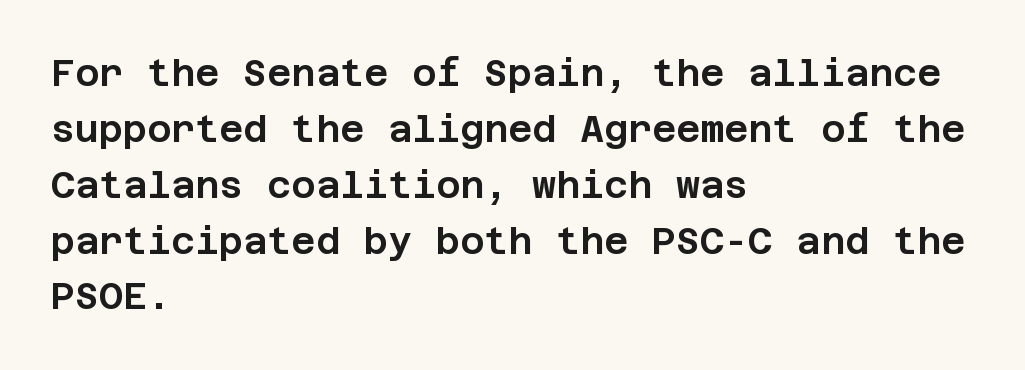
The image shows 37 px sans-serif type, upright; set left-aligned, normal line spacing (1.51x), normal letter spacing, not underlined; low stroke contrast and a large x-height.
